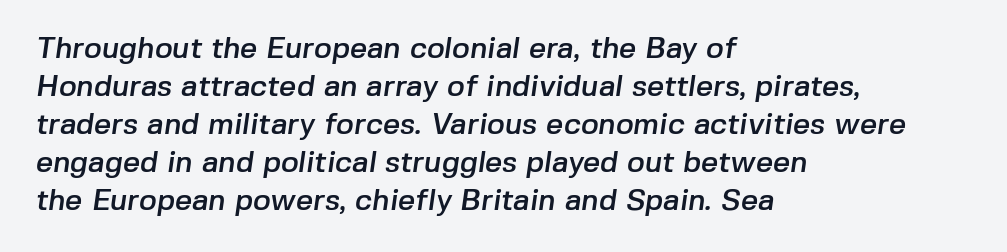
If you drew a ruler down the left edge, every line would touch it. The typeface chosen for these lines omits serifs. Spacing verdict: proportional, widths tailored to each character. Caption: standard tracking, unaltered. Honestly, there is no underline to notice here at all. Reading down the column, the eye jumps a familiar distance to each next line.
